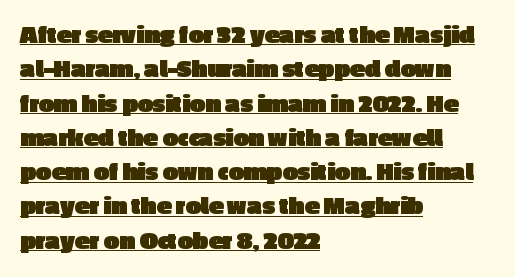
The image shows 27 px bold type, upright; set left-aligned, normal line spacing (1.27x), normal letter spacing, underlined.
